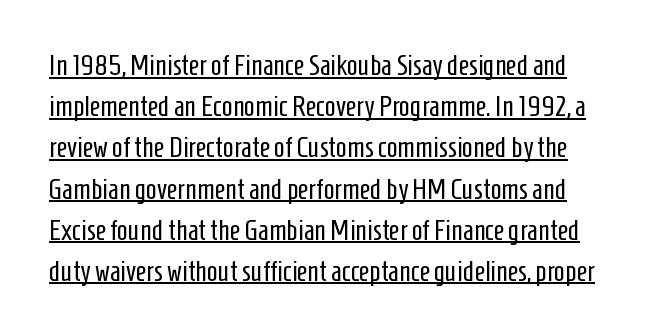
A continuous stroke trails under the words, as in a hyperlink. You could not count columns in this text — the font is proportionally spaced. This is the regular roman posture of the typeface. A typesetter would call this zero additional tracking. The characters display no serif detailing; their extremities are plain. The rows are spaced the way most documents space them.
